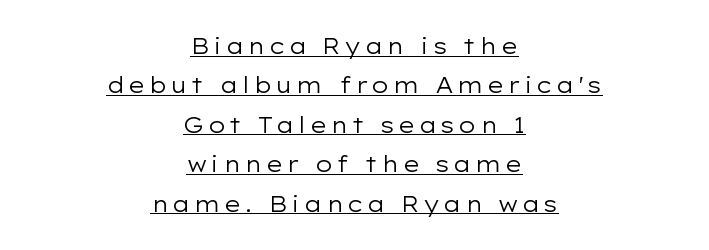
The image shows 22 px text type, upright; set centered, line spacing 1.79x, underlined.
